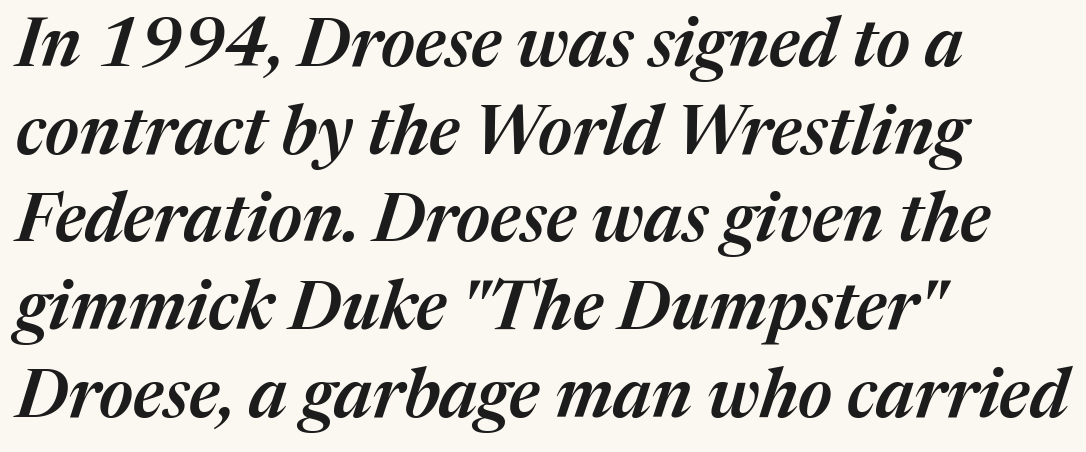
Stroke thickness is moderately raised; the sample reads as semibold. Every character sits at an angle, as italics do. Bare-footed words on every line. The lines in this sample share a left origin and differ only in where they stop. The face used here is proportionally spaced, like ordinary book or web type.
